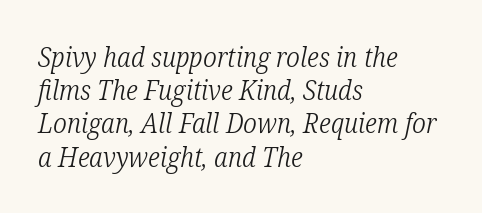
Q: Is the text bold? A: No.
Q: Is the text italic (slanted)? A: Yes, it leans right by about 12 degrees.
Q: Is the text underlined? A: No.
Q: How is the paragraph aligned? A: Left-aligned.
Q: Is the spacing between letters normal or unusually wide? A: Normal.
